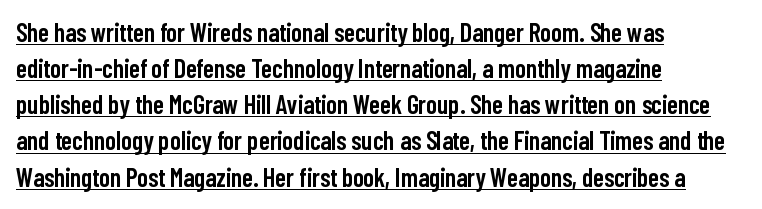
Q: Is the text bold? A: Semi-bold.
Q: Is the text italic (slanted)? A: No, it is upright.
Q: Is the text underlined? A: Yes.
Q: How is the paragraph aligned? A: Left-aligned.
Q: Is the spacing between letters normal or unusually wide? A: Normal.
Q: Is the spacing between lines tight, normal or loose? A: Normal.
